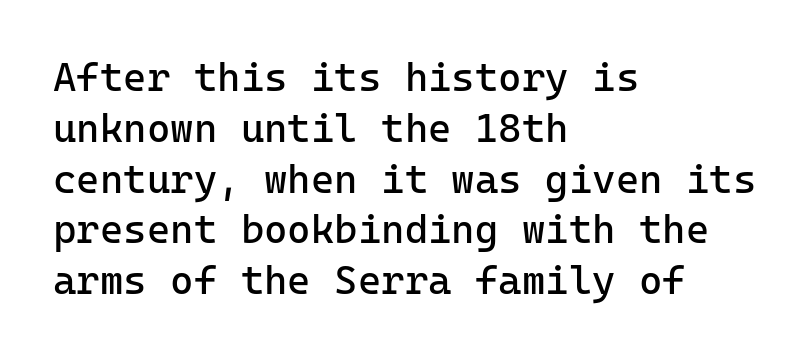
The image shows 40 px regular-weight sans-serif type, upright, monospaced; set left-aligned, normal line spacing (1.27x), normal letter spacing, not underlined; low stroke contrast and a medium x-height.
